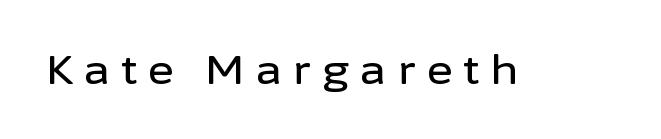
The image shows 40 px sans-serif type, upright; set unusually wide letter spacing (+0.27 em), not underlined; low stroke contrast and a medium x-height.
